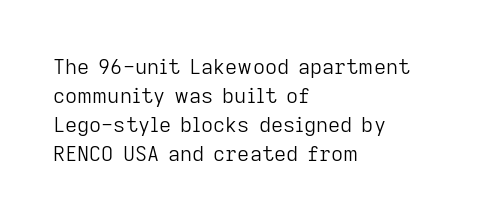
Letters rest on an invisible, unmarked baseline. Heaviness? Minimal to ordinary, like unemphasized prose. The rendering anchors every line to the left-hand side. The line-height multiplier appears to be the usual default.
